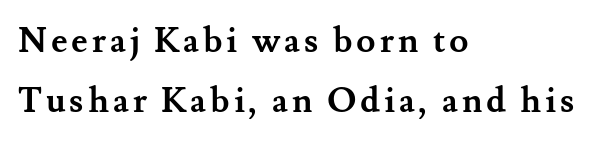
The image shows 35 px semibold serif type, upright; set left-aligned, line spacing 1.72x, not underlined; medium stroke contrast and a small x-height.
